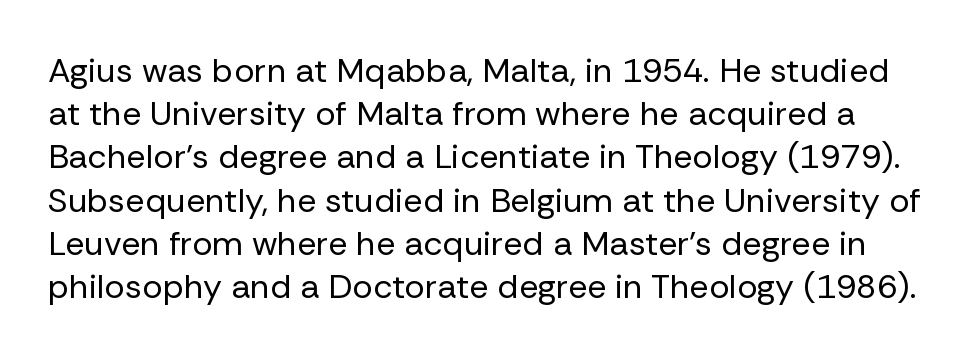
{"serif": "no", "italic": "no", "bold": "no", "weight": "regular", "width": "normal", "stroke_contrast": "low", "x_height": "medium", "monospaced": "no", "underline": "no", "line_spacing": "normal", "line_spacing_ratio": 1.27, "letter_spacing": "normal", "letter_spacing_em": 0.0, "glyph_px": 34}
